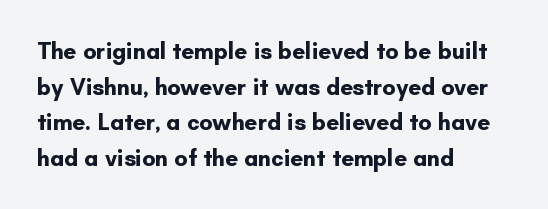
{"italic": "no", "bold": "yes", "underline": "no", "align": "left", "line_spacing": "normal", "line_spacing_ratio": 1.55, "letter_spacing": "normal", "letter_spacing_em": 0.0, "glyph_px": 23}
